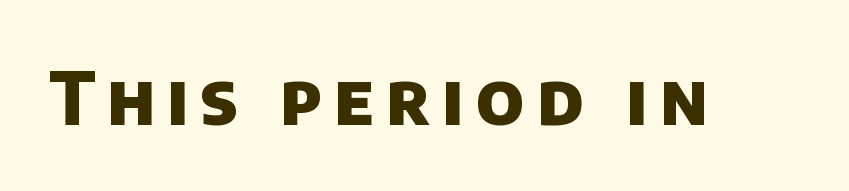
The image shows 73 px heavy sans-serif type; set not underlined; low stroke contrast and a large x-height.
